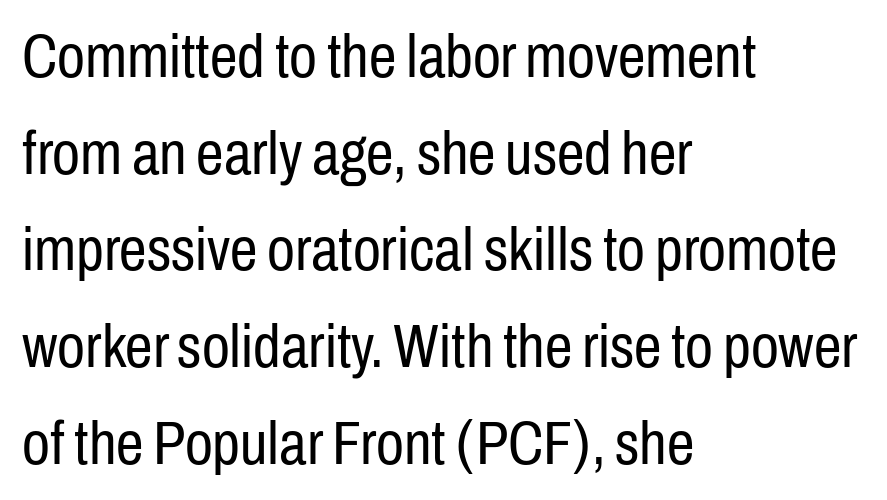
The image shows 62 px regular-weight, condensed sans-serif type, upright; set left-aligned, normal line spacing (1.56x), normal letter spacing, not underlined; low stroke contrast and a medium x-height.
